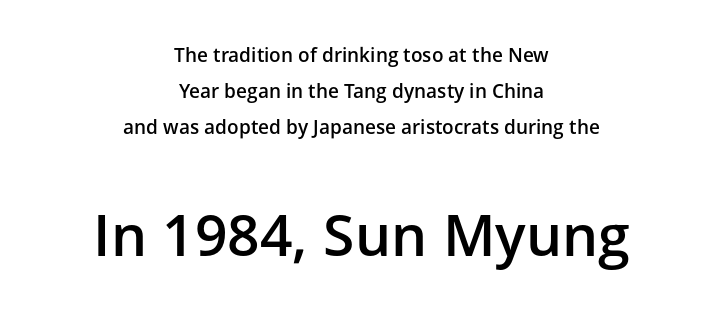
Is the block centered? Yes — each line is placed symmetrically about the middle. Does the lettering tilt? It doesn't — this is upright. The letters are semibold — heavier than regular but short of a full bold. Think of a printed novel: that variable character pitch is what you see here. The lower block of text is set noticeably larger than the block above it. A typesetter would call this zero additional tracking.
